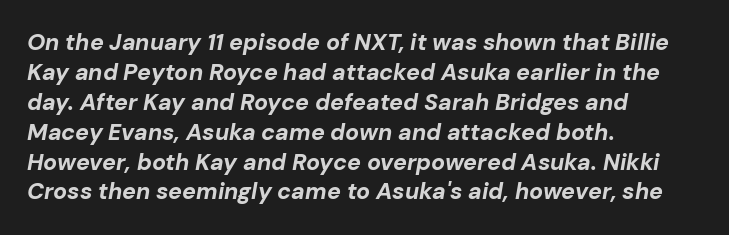
{"italic": "yes", "lean": "right", "slant_degrees": 10, "bold": "yes", "underline": "no", "align": "left", "line_spacing": "normal", "line_spacing_ratio": 1.3, "letter_spacing": "normal", "letter_spacing_em": 0.0, "glyph_px": 23}
